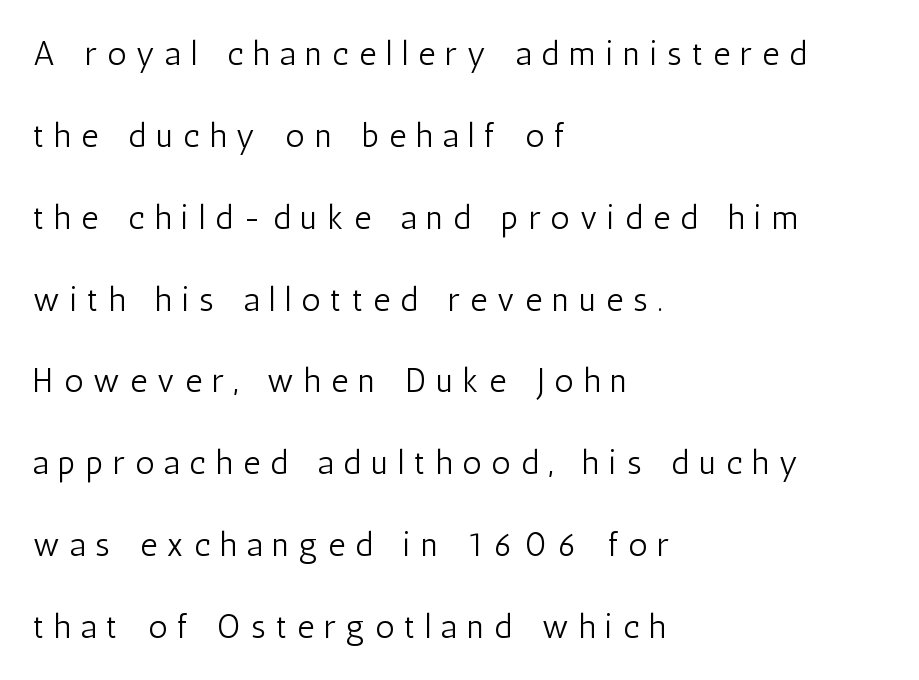
Each line starts at the same left margin while the right side varies. Typographically, this falls in the sans-serif category. Successive baselines arrive slowly, with a big drop between each. Nobody drew a line under any word here. Think of a printed novel: that variable character pitch is what you see here.
